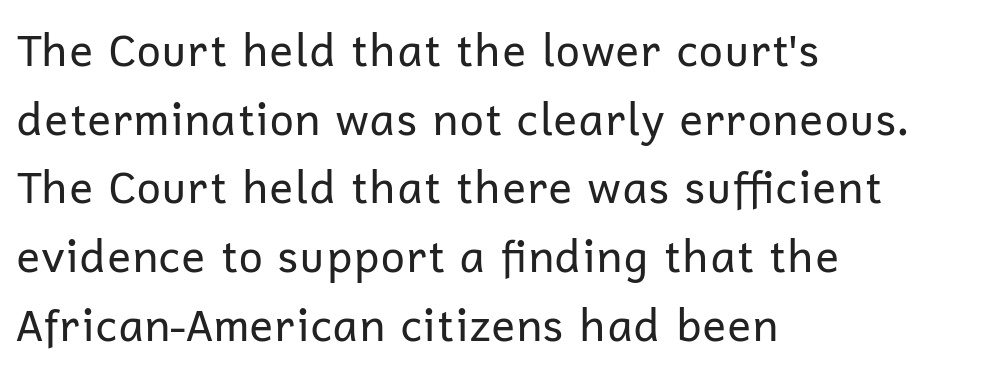
On a weight scale, this lands at 450 or below. Type style note: lacks serifs. Vertically, the passage feels balanced, rows spaced as you'd expect. Posture: straight, roman, zero tilt. The horizontal fit of the characters is conventional and even.
